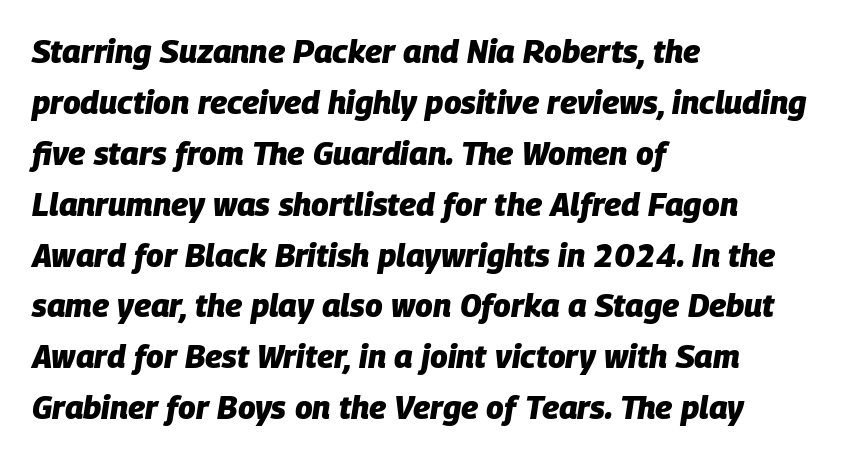
{"italic": "yes", "lean": "right", "slant_degrees": 9, "bold": "yes", "weight": "heavy", "width": "normal", "stroke_contrast": "low", "x_height": "large", "monospaced": "no", "underline": "no", "align": "left", "line_spacing": "normal", "line_spacing_ratio": 1.59, "letter_spacing": "normal", "letter_spacing_em": 0.0, "glyph_px": 32}
